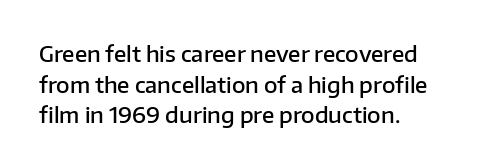
{"italic": "no", "bold": "semi", "underline": "no", "align": "left", "line_spacing": "normal", "line_spacing_ratio": 1.39, "letter_spacing": "normal", "letter_spacing_em": 0.0, "glyph_px": 22}
